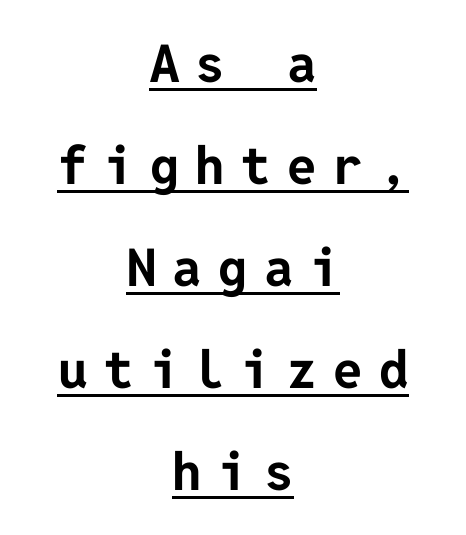
{"serif": "no", "italic": "no", "bold": "yes", "weight": "bold", "width": "normal", "stroke_contrast": "low", "x_height": "medium", "underline": "yes", "align": "center", "line_spacing": "loose", "line_spacing_ratio": 1.96, "letter_spacing": "wide", "letter_spacing_em": 0.32, "glyph_px": 52}
